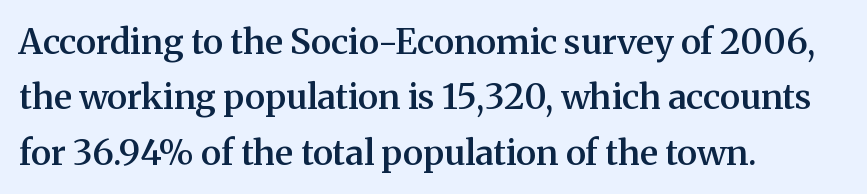
Notice how the passage keeps a crisp vertical edge on the left only. Rendered with straight, roman letterforms. The letters carry serifs — small finishing strokes at the ends of their stems. Rule under the text: the space is simply empty.
